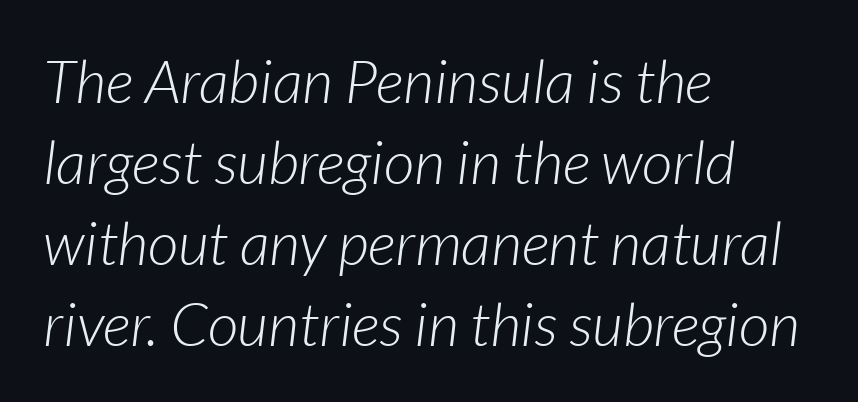
{"italic": "yes", "lean": "right", "slant_degrees": 7, "bold": "no", "weight": "light", "width": "normal", "stroke_contrast": "low", "x_height": "medium", "monospaced": "no", "underline": "no", "align": "left", "line_spacing": "normal", "line_spacing_ratio": 1.35, "letter_spacing": "normal", "letter_spacing_em": 0.0, "glyph_px": 60}
